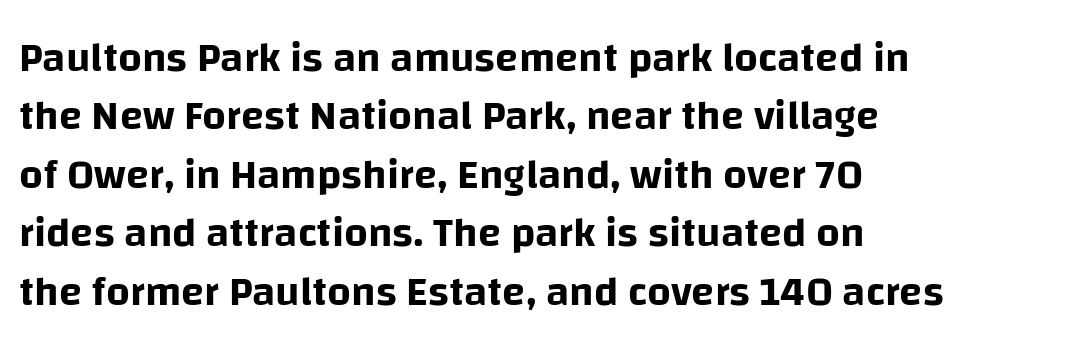
This is sans-serif lettering, the kind often seen on screens and signage. How would I describe the line gaps? Plain and ordinary. The lines in this sample share a left origin and differ only in where they stop. The words here are not underlined.
